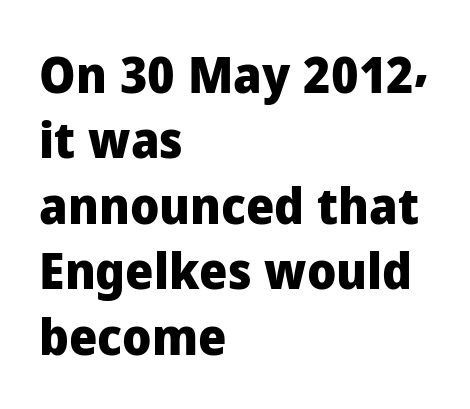
Tall strokes in this sample are plumb rather than angled. A typesetter would label this face a sans. Underline: absent. In terms of letterspacing, this is plain default setting.
